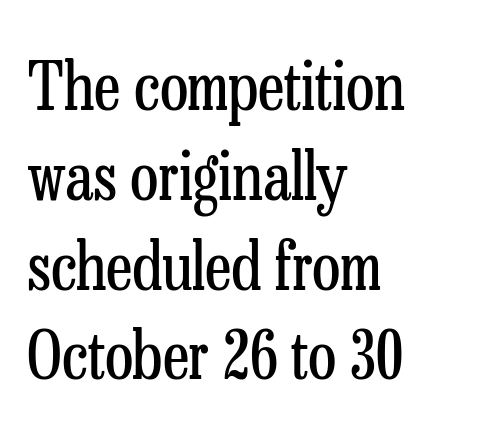
{"serif": "yes", "italic": "no", "bold": "no", "weight": "regular", "width": "condensed", "stroke_contrast": "low", "x_height": "medium", "monospaced": "no", "underline": "no", "align": "left", "line_spacing": "normal", "line_spacing_ratio": 1.36, "letter_spacing": "normal", "letter_spacing_em": 0.0, "glyph_px": 66}
